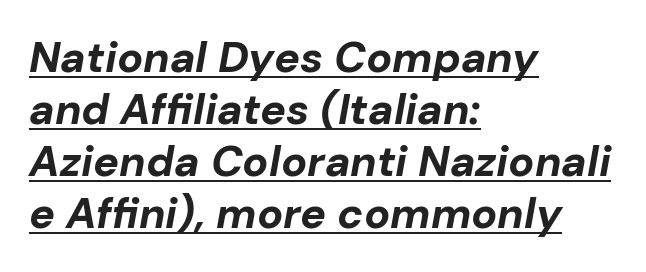
Q: Is the text bold? A: Yes.
Q: Is the text italic (slanted)? A: Yes, it leans right by about 10 degrees.
Q: Is the text underlined? A: Yes.
Q: How is the paragraph aligned? A: Left-aligned.
Q: Is the spacing between letters normal or unusually wide? A: Normal.
Q: Width (condensed, normal, or wide)? A: Normal.
Q: Stroke contrast? A: Low.
Q: x-height? A: Medium.
Q: Monospaced? A: No.
